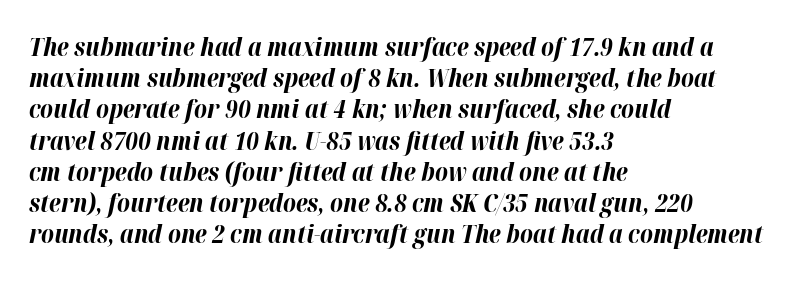
{"italic": "yes", "lean": "right", "slant_degrees": 12, "bold": "yes", "underline": "no", "align": "left", "line_spacing": "normal", "line_spacing_ratio": 1.25, "letter_spacing": "normal", "letter_spacing_em": 0.0, "glyph_px": 25}
